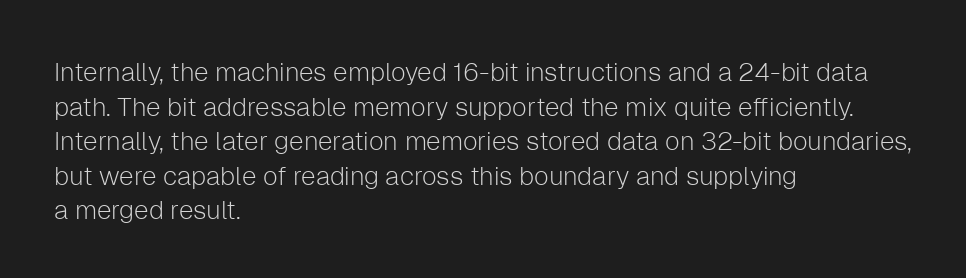
The image shows 26 px text type, upright; set left-aligned, normal line spacing (1.33x), normal letter spacing, not underlined.
